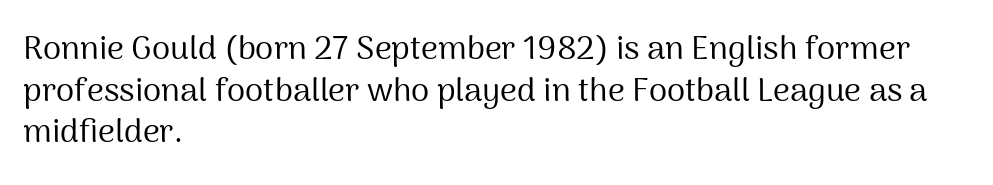
These lines are rendered in a variable-pitch font. Words float on clear page, feet unadorned. The letterforms sit at book weight or below. Examine the stroke ends and you'll find no serifs.
